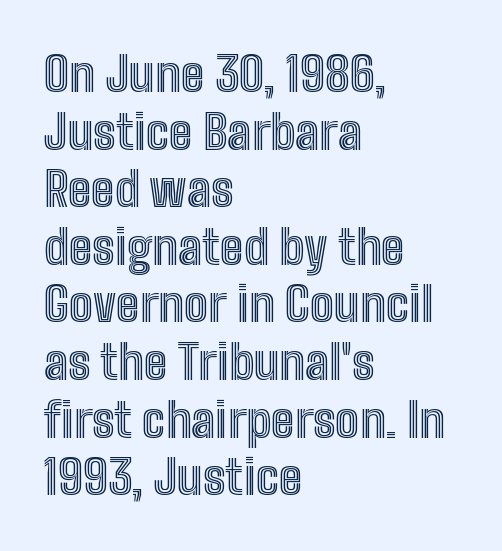
Q: Is the text italic (slanted)? A: No, it is upright.
Q: Is the text underlined? A: No.
Q: How is the paragraph aligned? A: Left-aligned.
Q: Is the spacing between letters normal or unusually wide? A: Normal.
Q: Width (condensed, normal, or wide)? A: Condensed.
Q: x-height? A: Medium.
Q: Monospaced? A: No.
